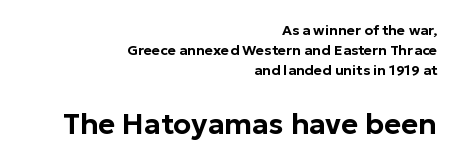
Q: Is the text italic (slanted)? A: No, it is upright.
Q: Is the typeface a serif or a sans-serif typeface? A: Sans-serif.
Q: Is the text underlined? A: No.
Q: How is the paragraph aligned? A: Right-aligned.
Q: Is the spacing between letters normal or unusually wide? A: Normal.
Q: Is the spacing between lines tight, normal or loose? A: Normal.
Q: Which block of text is set in a larger size, the first (top) or the second (bottom)? A: The second (bottom) one.
Q: Width (condensed, normal, or wide)? A: Normal.
Q: Stroke contrast? A: Low.
Q: x-height? A: Medium.
Q: Monospaced? A: No.
